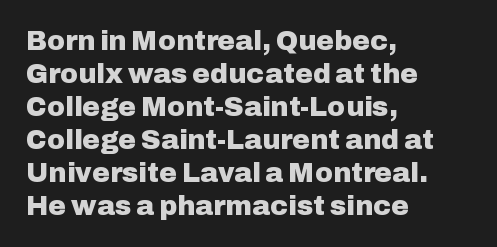
{"italic": "no", "bold": "yes", "underline": "no", "align": "left", "line_spacing_ratio": 1.22, "letter_spacing": "normal", "letter_spacing_em": 0.0, "glyph_px": 27}
